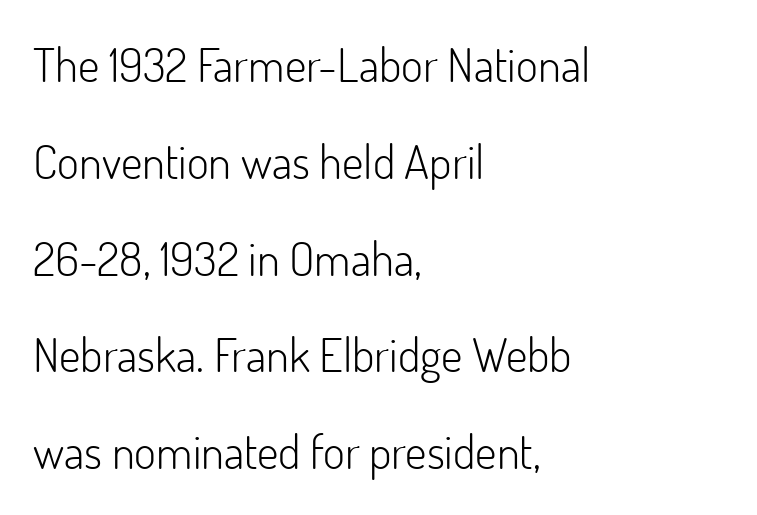
{"serif": "no", "italic": "no", "bold": "no", "weight": "light", "width": "normal", "stroke_contrast": "low", "x_height": "small", "monospaced": "no", "underline": "no", "align": "left", "line_spacing": "loose", "line_spacing_ratio": 2.06, "letter_spacing": "normal", "letter_spacing_em": 0.0, "glyph_px": 47}
